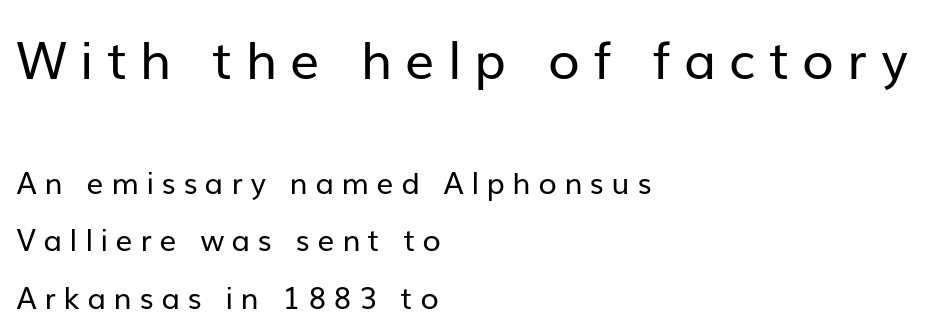
Q: Is the text bold? A: No.
Q: Is the text italic (slanted)? A: No, it is upright.
Q: Is the typeface a serif or a sans-serif typeface? A: Sans-serif.
Q: Is the text underlined? A: No.
Q: How is the paragraph aligned? A: Left-aligned.
Q: Is the spacing between letters normal or unusually wide? A: Unusually wide.
Q: Is the spacing between lines tight, normal or loose? A: Loose.
Q: Which block of text is set in a larger size, the first (top) or the second (bottom)? A: The first (top) one.
Q: Width (condensed, normal, or wide)? A: Normal.
Q: Stroke contrast? A: Low.
Q: x-height? A: Medium.
Q: Monospaced? A: No.
